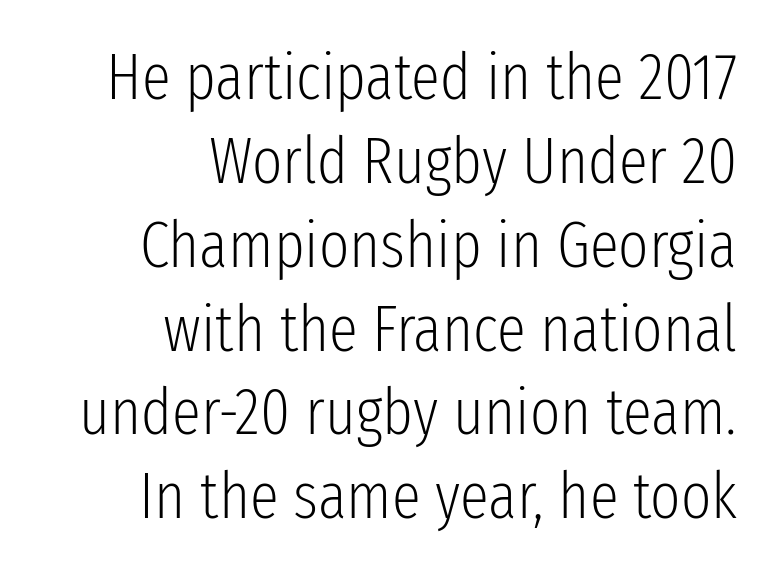
{"serif": "no", "italic": "no", "bold": "no", "weight": "light", "width": "condensed", "stroke_contrast": "low", "x_height": "medium", "monospaced": "no", "underline": "no", "align": "right", "line_spacing": "normal", "line_spacing_ratio": 1.29, "letter_spacing": "normal", "letter_spacing_em": 0.0, "glyph_px": 65}
